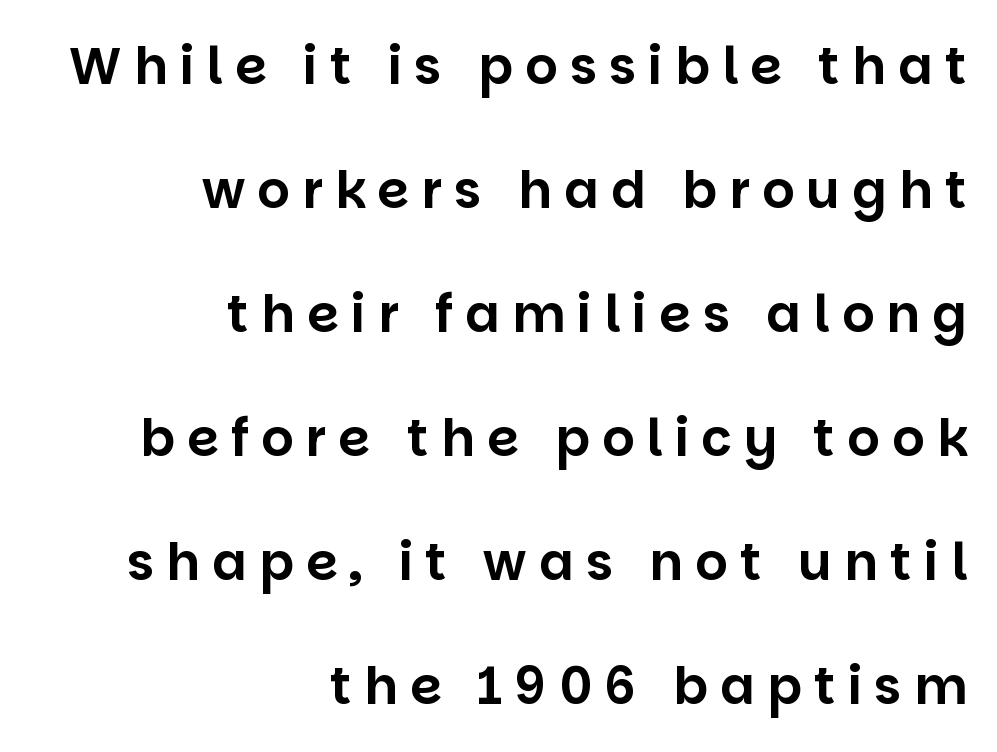
{"serif": "no", "italic": "no", "width": "normal", "stroke_contrast": "low", "x_height": "large", "monospaced": "no", "underline": "no", "align": "right", "line_spacing": "loose", "line_spacing_ratio": 2.43, "letter_spacing": "wide", "letter_spacing_em": 0.24, "glyph_px": 51}
